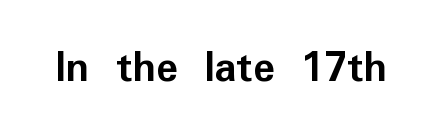
Q: Is the text bold? A: Yes.
Q: Is the text italic (slanted)? A: No, it is upright.
Q: Is the typeface a serif or a sans-serif typeface? A: Sans-serif.
Q: Is the text underlined? A: No.
Q: Is the spacing between letters normal or unusually wide? A: Normal.
Q: Width (condensed, normal, or wide)? A: Normal.
Q: Stroke contrast? A: Low.
Q: x-height? A: Medium.
Q: Monospaced? A: No.
